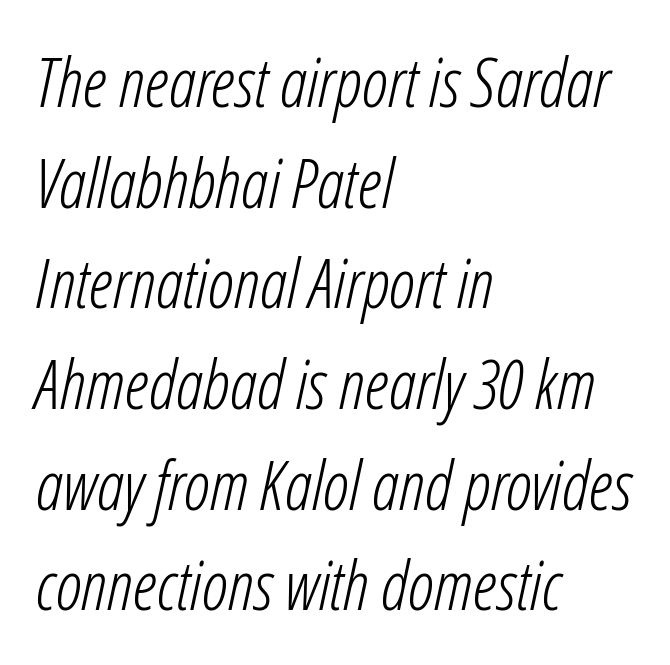
Q: Is the text bold? A: No.
Q: Is the text italic (slanted)? A: Yes, it leans right by about 12 degrees.
Q: Is the text underlined? A: No.
Q: How is the paragraph aligned? A: Left-aligned.
Q: Is the spacing between letters normal or unusually wide? A: Normal.
Q: Is the spacing between lines tight, normal or loose? A: Normal.
Q: Width (condensed, normal, or wide)? A: Condensed.
Q: Stroke contrast? A: Low.
Q: x-height? A: Medium.
Q: Monospaced? A: No.
